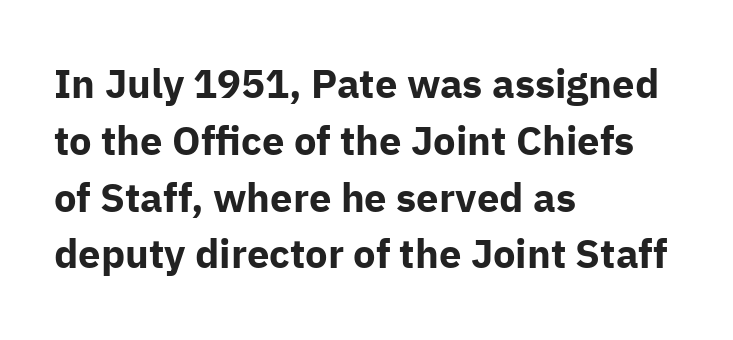
Q: Is the text bold? A: Yes.
Q: Is the text italic (slanted)? A: No, it is upright.
Q: Is the typeface a serif or a sans-serif typeface? A: Sans-serif.
Q: Is the text underlined? A: No.
Q: How is the paragraph aligned? A: Left-aligned.
Q: Is the spacing between letters normal or unusually wide? A: Normal.
Q: Is the spacing between lines tight, normal or loose? A: Normal.
Q: Width (condensed, normal, or wide)? A: Normal.
Q: Stroke contrast? A: Low.
Q: x-height? A: Medium.
Q: Monospaced? A: No.
